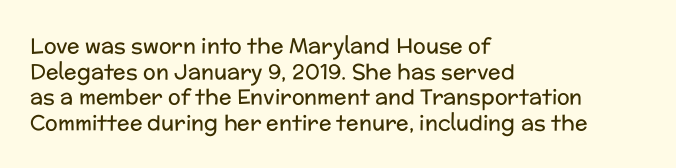
{"italic": "no", "bold": "no", "underline": "no", "align": "left", "line_spacing_ratio": 1.22, "letter_spacing": "normal", "letter_spacing_em": 0.0, "glyph_px": 21}
